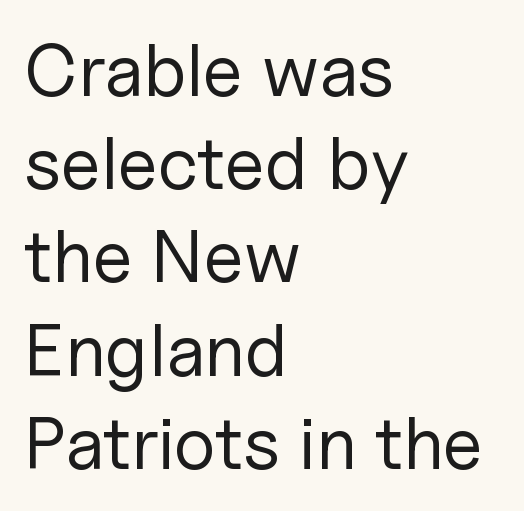
Q: Is the text bold? A: No.
Q: Is the text italic (slanted)? A: No, it is upright.
Q: Is the typeface a serif or a sans-serif typeface? A: Sans-serif.
Q: Is the text underlined? A: No.
Q: How is the paragraph aligned? A: Left-aligned.
Q: Is the spacing between letters normal or unusually wide? A: Normal.
Q: Is the spacing between lines tight, normal or loose? A: Normal.
Q: Width (condensed, normal, or wide)? A: Normal.
Q: Stroke contrast? A: Low.
Q: x-height? A: Medium.
Q: Monospaced? A: No.
